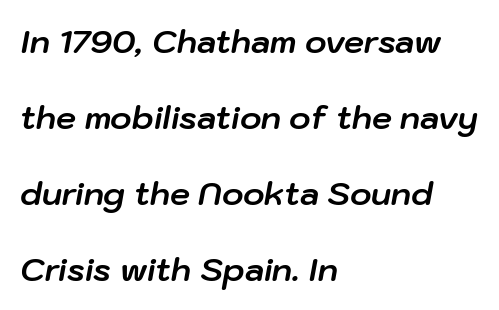
{"italic": "yes", "lean": "right", "slant_degrees": 10, "bold": "yes", "weight": "bold", "width": "normal", "stroke_contrast": "low", "x_height": "medium", "monospaced": "no", "underline": "no", "align": "left", "line_spacing": "loose", "line_spacing_ratio": 2.37, "letter_spacing": "normal", "letter_spacing_em": 0.0, "glyph_px": 32}
